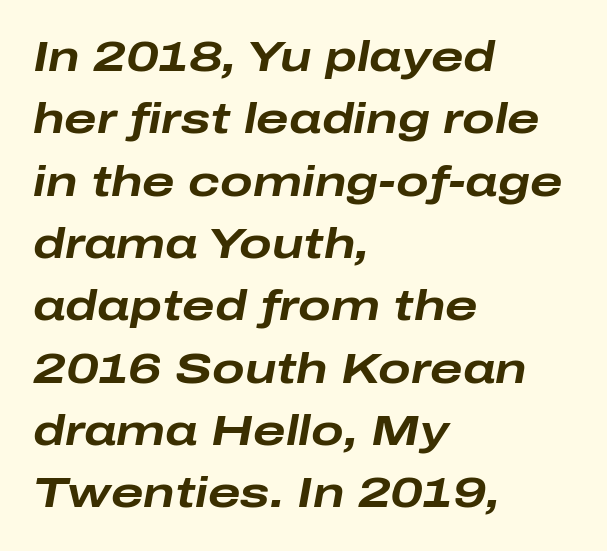
Q: Is the text bold? A: Yes.
Q: Is the text italic (slanted)? A: Yes, it leans right by about 10 degrees.
Q: Is the text underlined? A: No.
Q: How is the paragraph aligned? A: Left-aligned.
Q: Is the spacing between letters normal or unusually wide? A: Normal.
Q: Is the spacing between lines tight, normal or loose? A: Normal.
Q: Width (condensed, normal, or wide)? A: Wide.
Q: Stroke contrast? A: Low.
Q: x-height? A: Medium.
Q: Monospaced? A: No.
